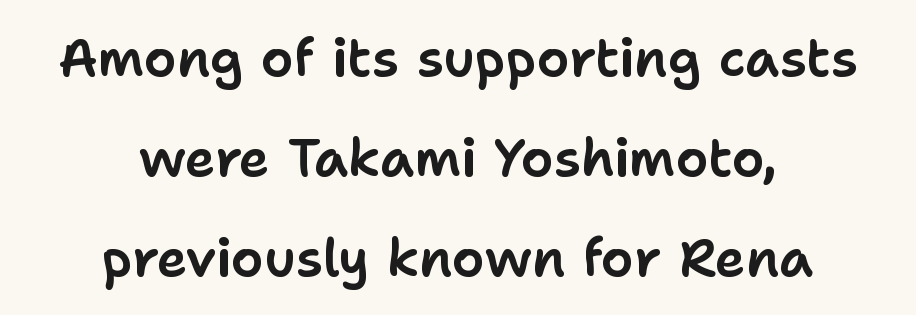
Here the glyphs are tracked normally, forming tight word shapes. This is roman type, the default non-slanted kind. This is sans-serif lettering, the kind often seen on screens and signage. Horizontal bands of white between lines are thick stripes.
